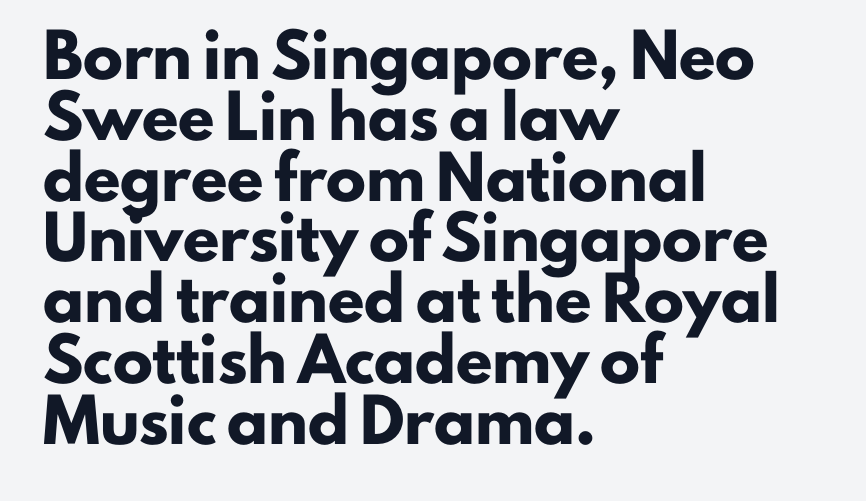
{"serif": "no", "italic": "no", "bold": "yes", "weight": "heavy", "width": "normal", "stroke_contrast": "low", "x_height": "small", "monospaced": "no", "underline": "no", "align": "left", "line_spacing": "normal", "line_spacing_ratio": 1.52, "letter_spacing": "normal", "letter_spacing_em": 0.0, "glyph_px": 40}
